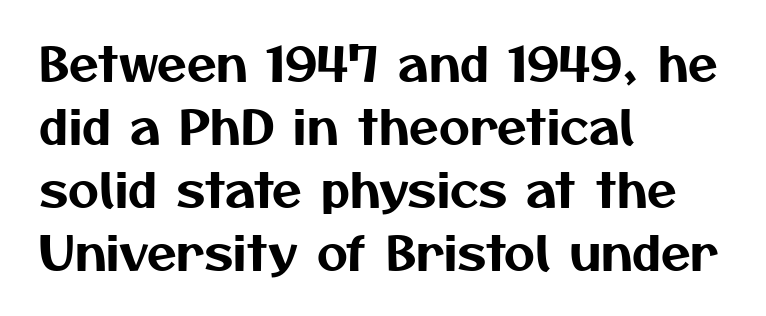
The space beneath each line is pristine and unruled. Nobody touched the tracking dial on this one. Does the copy run flush right? No — it runs flush left. Normally led — the rows are evenly, conventionally spaced. The font family rendered here belongs to the sans-serif group.
